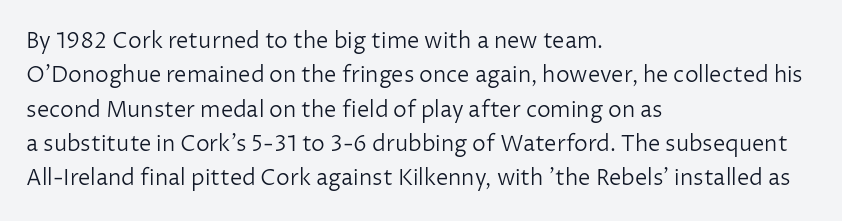
Q: Is the text bold? A: No.
Q: Is the text italic (slanted)? A: No, it is upright.
Q: Is the text underlined? A: No.
Q: How is the paragraph aligned? A: Left-aligned.
Q: Is the spacing between letters normal or unusually wide? A: Normal.
Q: Is the spacing between lines tight, normal or loose? A: Normal.
